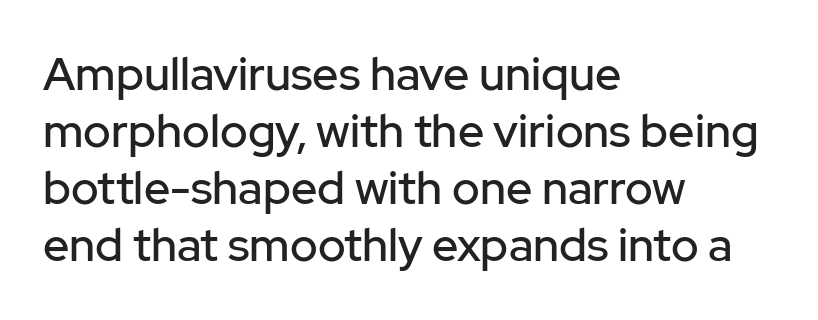
{"serif": "no", "italic": "no", "width": "normal", "stroke_contrast": "low", "x_height": "medium", "monospaced": "no", "underline": "no", "align": "left", "line_spacing_ratio": 1.24, "letter_spacing": "normal", "letter_spacing_em": 0.0, "glyph_px": 46}
